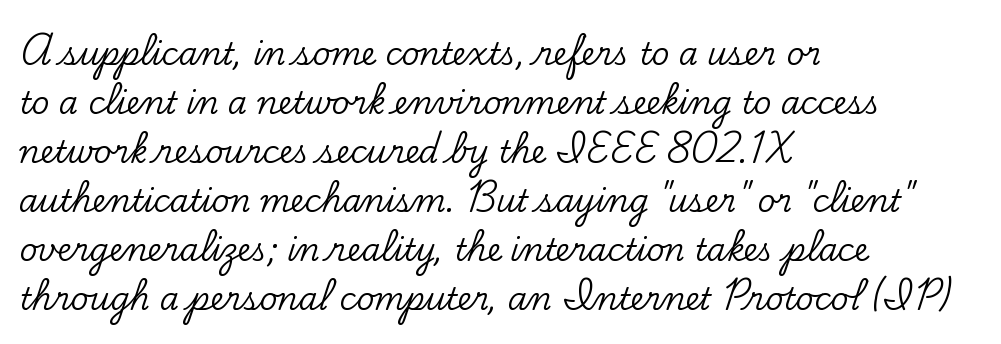
{"serif": "yes", "width": "normal", "stroke_contrast": "low", "x_height": "small", "monospaced": "no", "underline": "no", "align": "left", "line_spacing": "normal", "line_spacing_ratio": 1.58, "letter_spacing": "normal", "letter_spacing_em": 0.0, "glyph_px": 31}
